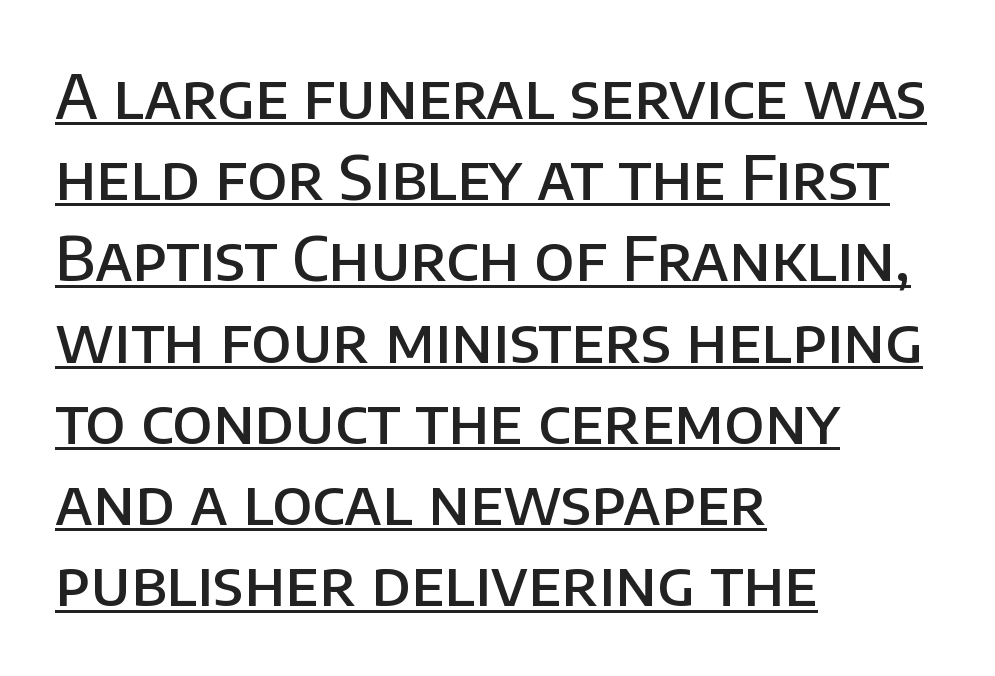
The image shows 62 px semibold sans-serif type, upright; set left-aligned, normal line spacing (1.31x), normal letter spacing, underlined; low stroke contrast and a large x-height.
